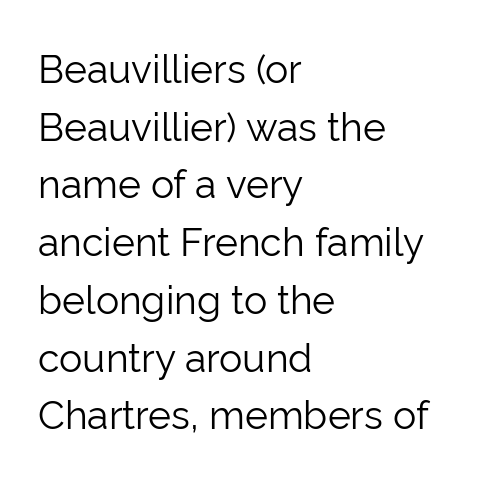
{"serif": "no", "italic": "no", "bold": "no", "weight": "light", "width": "normal", "stroke_contrast": "low", "x_height": "medium", "monospaced": "no", "underline": "no", "align": "left", "line_spacing": "normal", "line_spacing_ratio": 1.48, "letter_spacing": "normal", "letter_spacing_em": 0.0, "glyph_px": 39}
